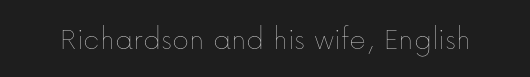
Q: Is the text bold? A: No.
Q: Is the text italic (slanted)? A: No, it is upright.
Q: Is the text underlined? A: No.
Q: Is the spacing between letters normal or unusually wide? A: Normal.
Q: Width (condensed, normal, or wide)? A: Normal.
Q: Stroke contrast? A: Low.
Q: x-height? A: Medium.
Q: Monospaced? A: No.
